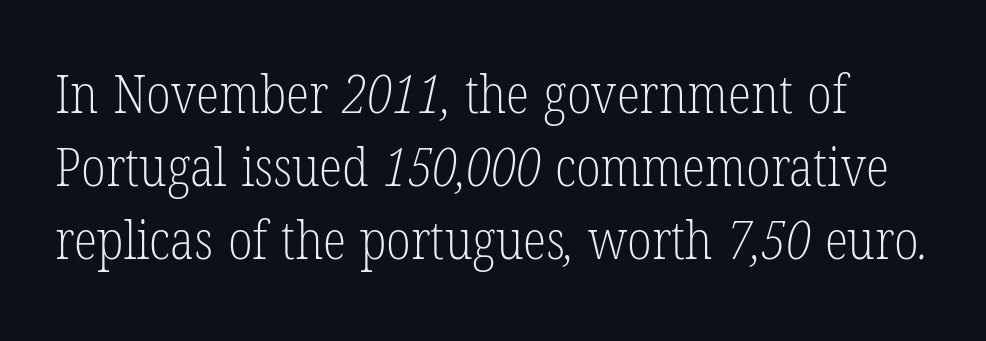
Q: Is the text bold? A: No.
Q: Is the typeface a serif or a sans-serif typeface? A: Serif.
Q: Is the text underlined? A: No.
Q: Is the spacing between letters normal or unusually wide? A: Normal.
Q: Is the spacing between lines tight, normal or loose? A: Normal.
Q: Width (condensed, normal, or wide)? A: Condensed.
Q: Stroke contrast? A: Low.
Q: x-height? A: Medium.
Q: Monospaced? A: No.
